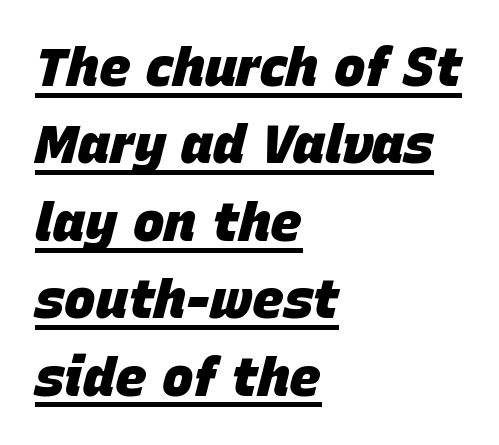
{"italic": "yes", "lean": "right", "slant_degrees": 15, "bold": "yes", "weight": "heavy", "width": "normal", "stroke_contrast": "low", "x_height": "large", "monospaced": "no", "underline": "yes", "align": "left", "line_spacing": "normal", "line_spacing_ratio": 1.46, "letter_spacing": "normal", "letter_spacing_em": 0.0, "glyph_px": 53}
